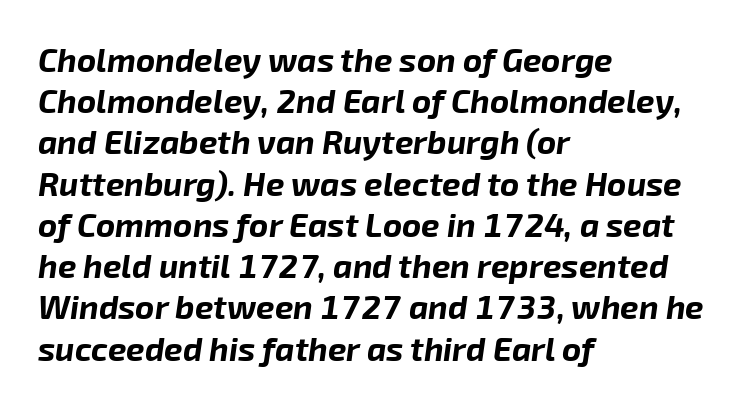
{"italic": "yes", "lean": "right", "slant_degrees": 8, "bold": "yes", "weight": "bold", "width": "normal", "stroke_contrast": "low", "x_height": "medium", "monospaced": "no", "underline": "no", "align": "left", "line_spacing": "normal", "line_spacing_ratio": 1.25, "letter_spacing": "normal", "letter_spacing_em": 0.0, "glyph_px": 33}
